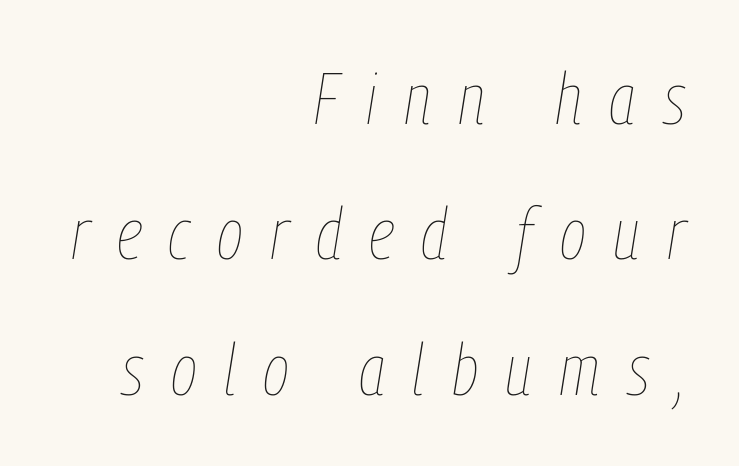
{"italic": "yes", "lean": "right", "slant_degrees": 9, "bold": "no", "weight": "thin", "width": "condensed", "stroke_contrast": "low", "x_height": "medium", "monospaced": "no", "underline": "no", "align": "right", "line_spacing_ratio": 1.88, "letter_spacing": "wide", "letter_spacing_em": 0.38, "glyph_px": 72}
